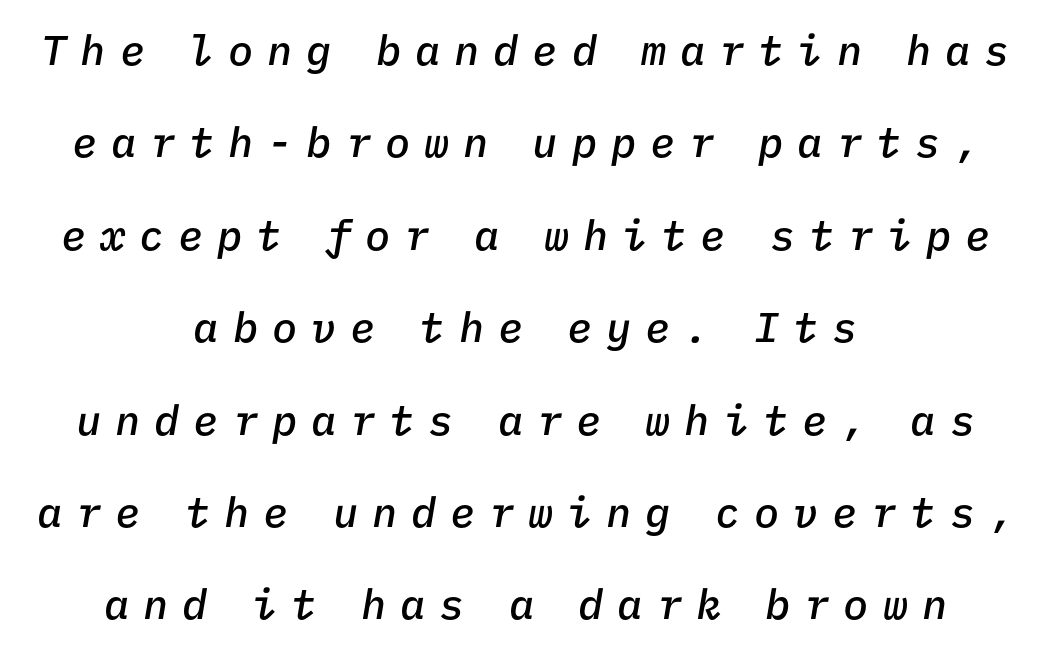
Q: Is the text bold? A: Semi-bold.
Q: Is the text italic (slanted)? A: Yes, it leans right by about 9 degrees.
Q: Is the text underlined? A: No.
Q: How is the paragraph aligned? A: Centered.
Q: Is the spacing between letters normal or unusually wide? A: Unusually wide.
Q: Is the spacing between lines tight, normal or loose? A: Loose.
Q: Width (condensed, normal, or wide)? A: Normal.
Q: Stroke contrast? A: Low.
Q: x-height? A: Medium.
Q: Monospaced? A: Yes.
